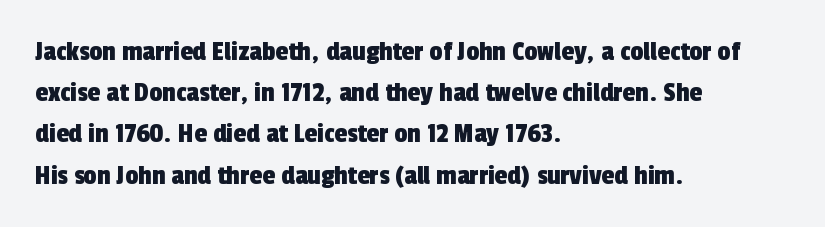
Looks like regular typesetting: each glyph gets only the width it needs. This block has exactly the height ordinary leading produces. Check the space under the baseline: it is left empty. One-word summary of the alignment: left.
